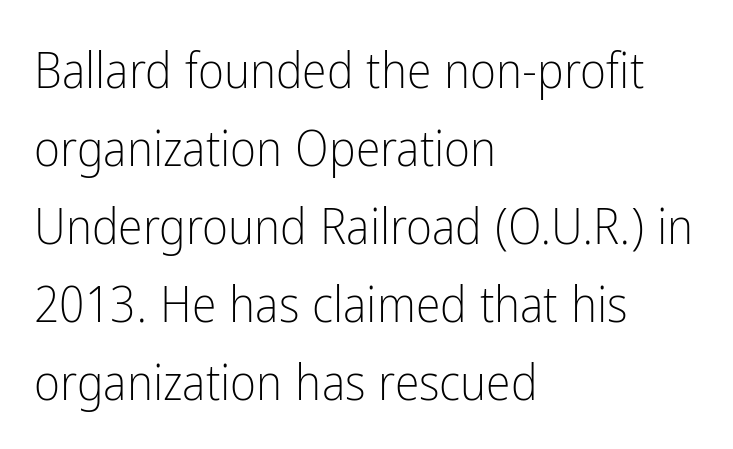
{"serif": "no", "italic": "no", "bold": "no", "weight": "light", "width": "condensed", "stroke_contrast": "low", "x_height": "medium", "monospaced": "no", "underline": "no", "align": "left", "line_spacing": "normal", "line_spacing_ratio": 1.56, "letter_spacing": "normal", "letter_spacing_em": 0.0, "glyph_px": 50}
